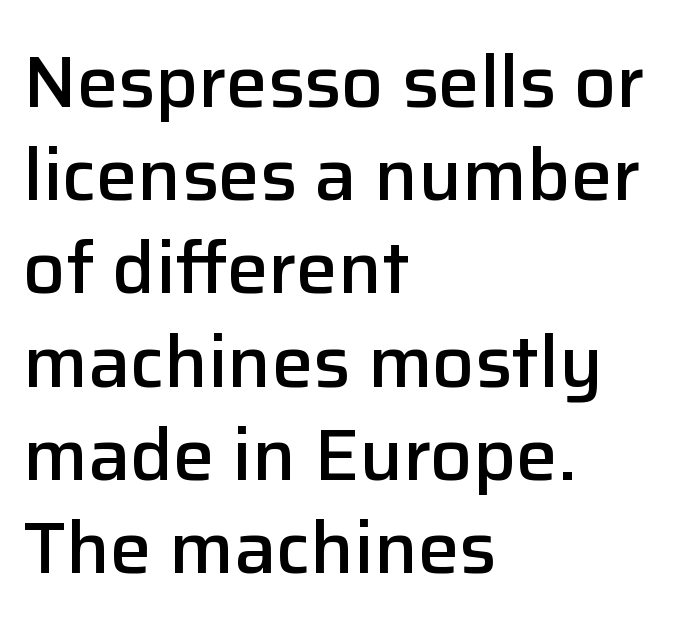
The image shows 74 px semibold sans-serif type, upright; set left-aligned, normal line spacing (1.26x), normal letter spacing, not underlined; low stroke contrast and a medium x-height.
